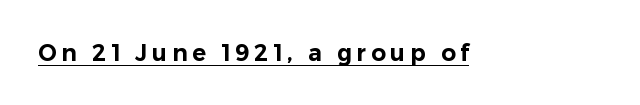
Substantial extra tracking has been applied to these lines. Do the letters lean? They stand straight. Somebody hit Ctrl+U on this one — the words are underlined.
